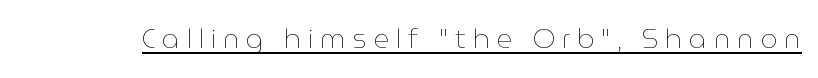
{"italic": "no", "bold": "no", "underline": "yes", "letter_spacing": "wide", "letter_spacing_em": 0.25, "glyph_px": 27}
